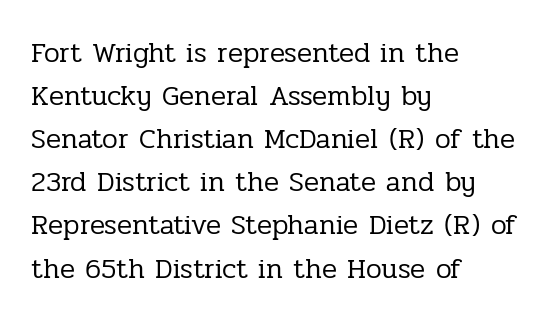
The image shows 28 px regular-weight serif type, upright; set left-aligned, normal line spacing (1.54x), normal letter spacing, not underlined; low stroke contrast and a medium x-height.
